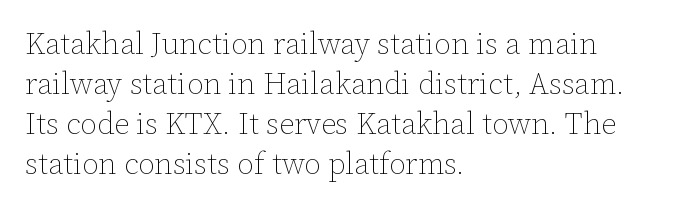
The image shows 30 px thin type, upright; set left-aligned, normal line spacing (1.33x), normal letter spacing, not underlined; low stroke contrast and a medium x-height.
